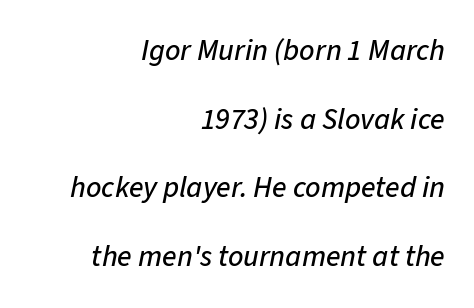
The image shows 30 px text type, italic (leaning right); set right-aligned, loose line spacing (2.29x), normal letter spacing, not underlined; low stroke contrast and a medium x-height.
